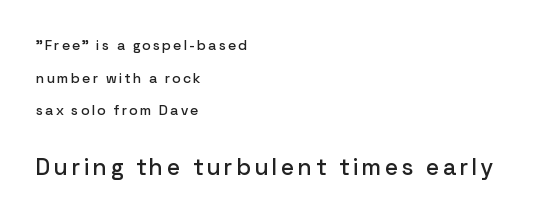
The image shows 23 px text type, upright; set left-aligned, loose line spacing (2.33x), not underlined; the second (bottom) block is 1.64x larger.
